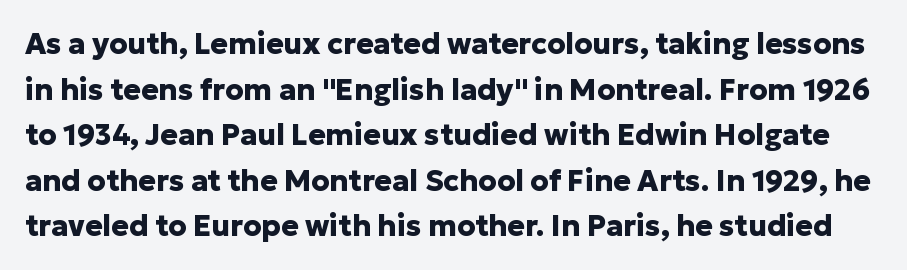
Grotesque or geometric, the face here clearly has no serifs. How would I describe the line gaps? Plain and ordinary. Letters rest on an invisible, unmarked baseline. Style check: upright.
